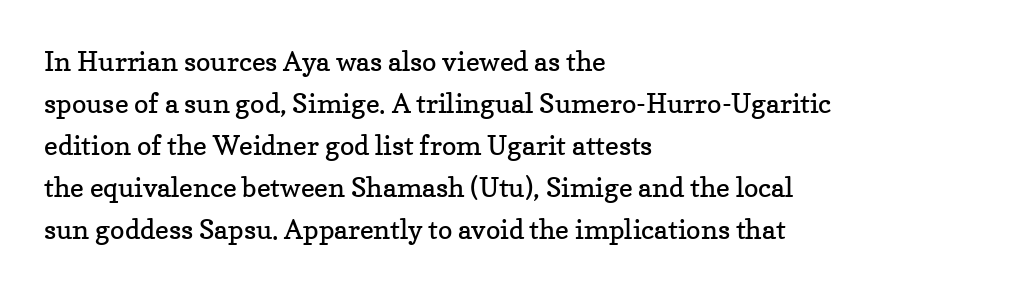
The image shows 27 px text type, upright; set left-aligned, normal line spacing (1.56x), normal letter spacing, not underlined.
